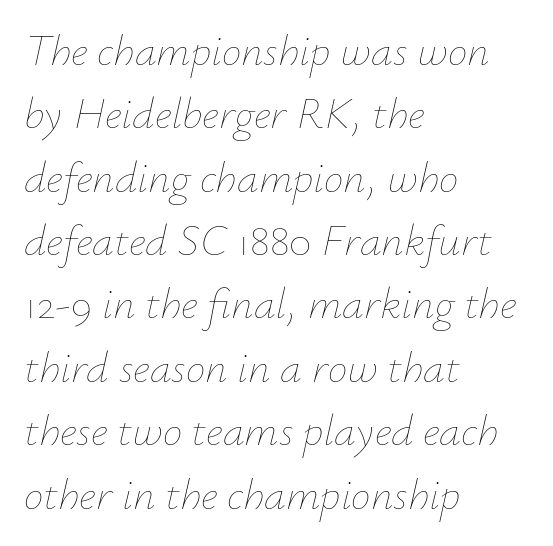
In terms of leading, this rendering sits right in the middle. These lines keep a tight, regular rhythm from letter to letter. Is this a fixed-width face? No — the glyphs have proportional, varying widths. Observe the lean: these are italic letterforms. Underline: absent. The paragraph shown leans on its left margin.
